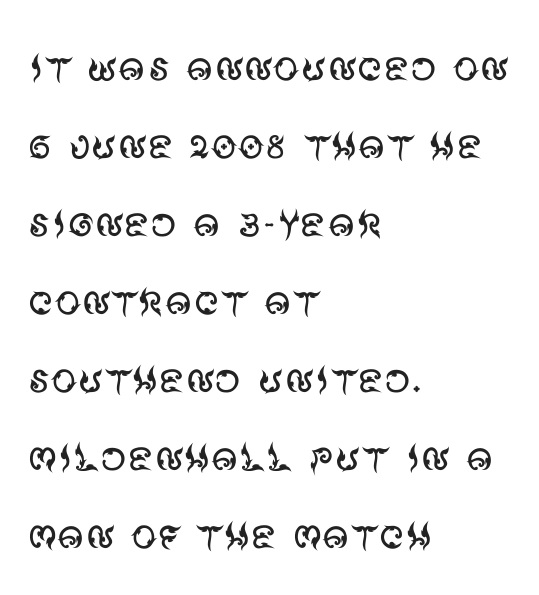
The image shows 52 px regular-weight sans-serif type, upright; set left-aligned, normal line spacing (1.5x), normal letter spacing, not underlined; medium stroke contrast and a large x-height.
